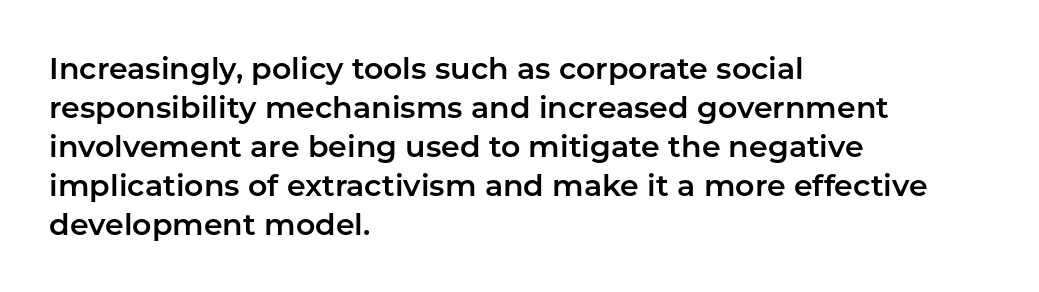
Q: Is the text italic (slanted)? A: No, it is upright.
Q: Is the typeface a serif or a sans-serif typeface? A: Sans-serif.
Q: Is the text underlined? A: No.
Q: How is the paragraph aligned? A: Left-aligned.
Q: Is the spacing between letters normal or unusually wide? A: Normal.
Q: Is the spacing between lines tight, normal or loose? A: Normal.
Q: Width (condensed, normal, or wide)? A: Normal.
Q: Stroke contrast? A: Low.
Q: x-height? A: Medium.
Q: Monospaced? A: No.
